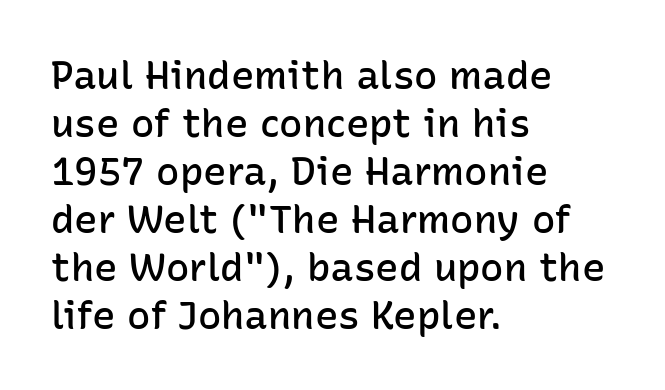
The image shows 39 px semibold sans-serif type, upright; set left-aligned, line spacing 1.23x, normal letter spacing, not underlined; low stroke contrast and a medium x-height.
